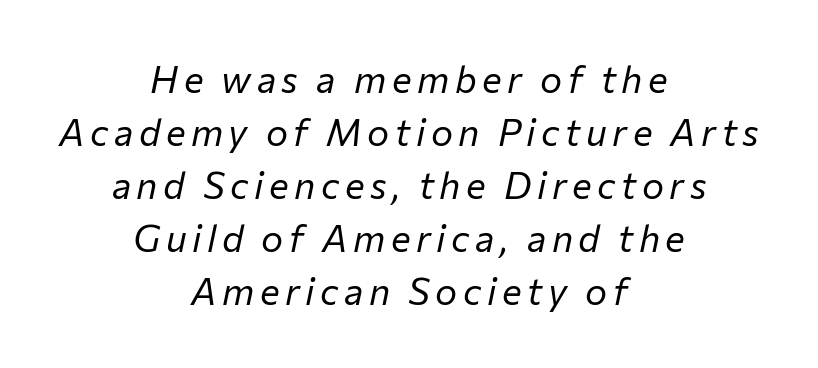
The lettering tilts uniformly, giving the passage an italic look. These lines are centered, leaving both edges ragged. Regarding leading, the lines here are spaced in the standard way. Words float on clear page, feet unadorned. The face used here is proportionally spaced, like ordinary book or web type. Counters stay open thanks to moderate or lighter strokes.
